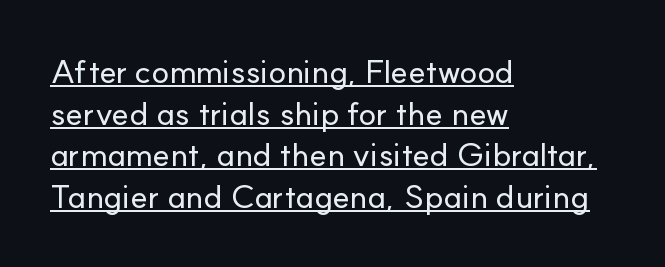
Q: Is the text italic (slanted)? A: No, it is upright.
Q: Is the typeface a serif or a sans-serif typeface? A: Sans-serif.
Q: Is the text underlined? A: Yes.
Q: How is the paragraph aligned? A: Left-aligned.
Q: Is the spacing between letters normal or unusually wide? A: Normal.
Q: Is the spacing between lines tight, normal or loose? A: Normal.
Q: Width (condensed, normal, or wide)? A: Normal.
Q: Stroke contrast? A: Low.
Q: x-height? A: Small.
Q: Monospaced? A: No.
